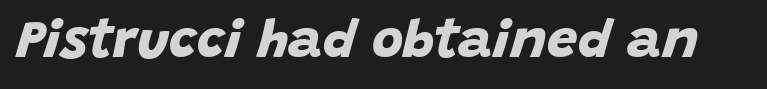
{"serif": "no", "bold": "yes", "weight": "bold", "width": "normal", "stroke_contrast": "low", "x_height": "large", "monospaced": "no", "underline": "no", "letter_spacing": "normal", "letter_spacing_em": 0.0, "glyph_px": 54}
